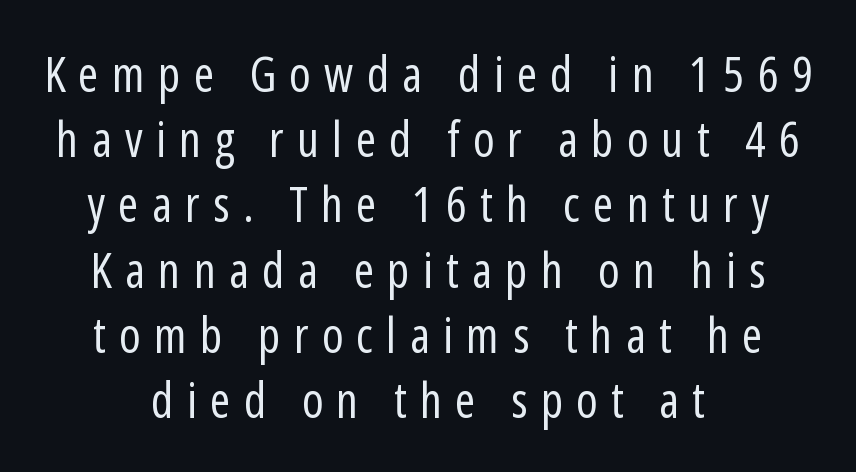
Short note: letters widely spaced. The type family on display is of the sans-serif kind. A typesetter would call this leading conventional body-copy spacing. Check the space under the baseline: it is left empty. Upright lettering throughout. The letters advance in unequal steps, a hallmark of proportional type.
